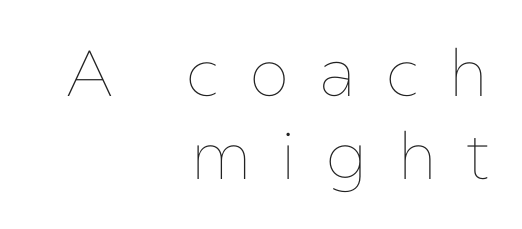
This sample has the flowing, uneven cadence of proportional lettering. Caption: multi-line text, flush right, ragged left. The rendering inserts visible extra space after every character. Every character sits straight up, as roman type does. Type without underlining.
